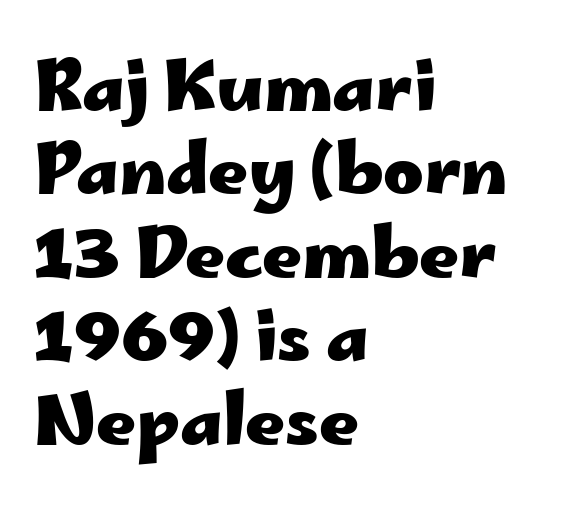
Q: Is the text bold? A: Yes.
Q: Is the text italic (slanted)? A: No, it is upright.
Q: Is the typeface a serif or a sans-serif typeface? A: Sans-serif.
Q: Is the text underlined? A: No.
Q: How is the paragraph aligned? A: Left-aligned.
Q: Is the spacing between letters normal or unusually wide? A: Normal.
Q: Width (condensed, normal, or wide)? A: Wide.
Q: Stroke contrast? A: Low.
Q: x-height? A: Small.
Q: Monospaced? A: No.
